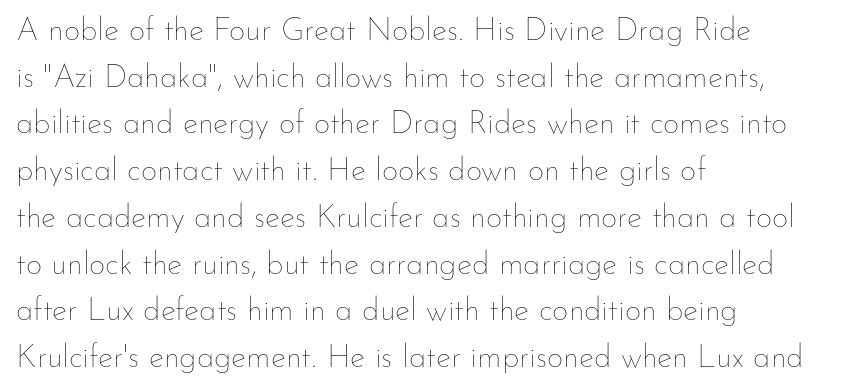
The tracking reads as untouched default to a designer's eye. The typeface has the unassuming heft of standard copy or less. You could not count columns in this text — the font is proportionally spaced. Leftover space on each line is placed entirely after the last word.
